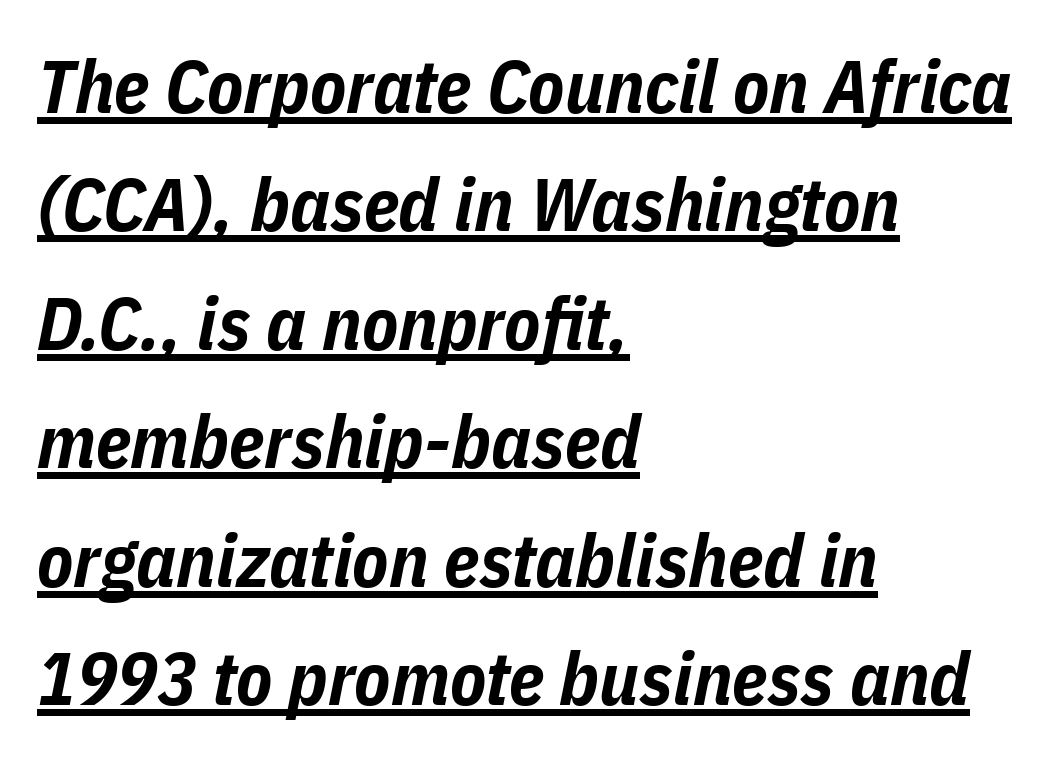
Q: Is the text bold? A: Yes.
Q: Is the text italic (slanted)? A: Yes, it leans right by about 11 degrees.
Q: Is the text underlined? A: Yes.
Q: How is the paragraph aligned? A: Left-aligned.
Q: Is the spacing between letters normal or unusually wide? A: Normal.
Q: Is the spacing between lines tight, normal or loose? A: Normal.
Q: Width (condensed, normal, or wide)? A: Condensed.
Q: Stroke contrast? A: Low.
Q: x-height? A: Medium.
Q: Monospaced? A: No.
